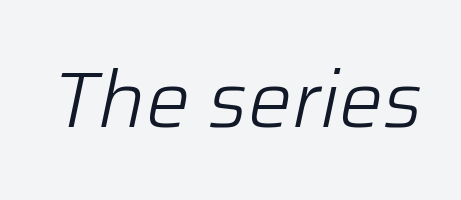
There is no visible air inserted between adjacent glyphs. Rendered with sloped, italic letterforms. A light-to-regular cut is what we see here. This sample has the flowing, uneven cadence of proportional lettering. Each row of text sits above clean, open space.
